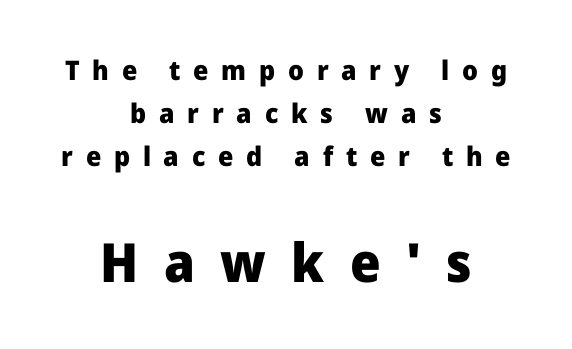
{"serif": "no", "italic": "no", "bold": "yes", "weight": "heavy", "width": "normal", "stroke_contrast": "low", "x_height": "medium", "monospaced": "no", "underline": "no", "align": "center", "line_spacing": "normal", "line_spacing_ratio": 1.6, "letter_spacing": "wide", "letter_spacing_em": 0.47, "larger_block": "second", "size_ratio": 2.0, "glyph_px": 54}
